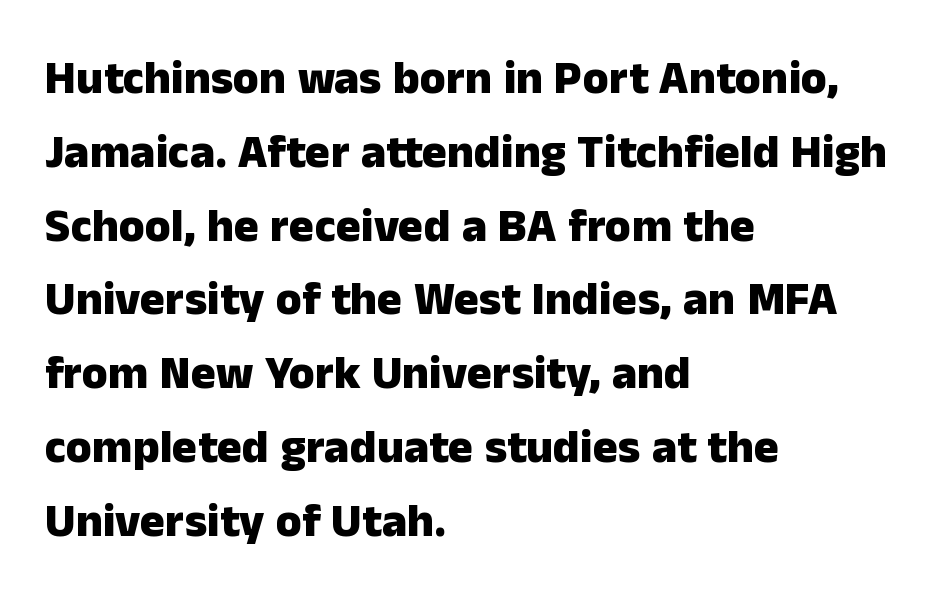
{"serif": "no", "italic": "no", "bold": "yes", "weight": "heavy", "width": "normal", "stroke_contrast": "low", "x_height": "medium", "monospaced": "no", "underline": "no", "align": "left", "line_spacing": "normal", "line_spacing_ratio": 1.57, "letter_spacing": "normal", "letter_spacing_em": 0.0, "glyph_px": 47}
